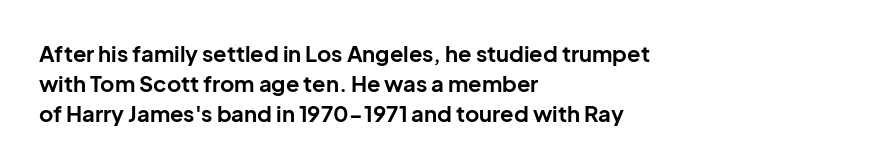
The image shows 22 px bold type, upright; set left-aligned, normal line spacing (1.37x), normal letter spacing, not underlined.
